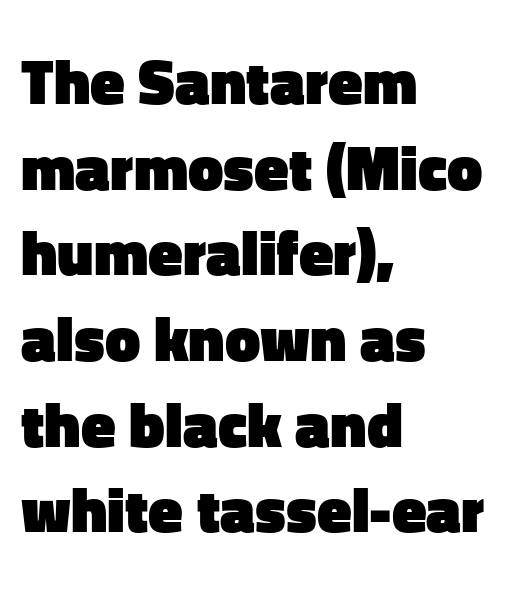
{"serif": "no", "italic": "no", "bold": "yes", "weight": "heavy", "width": "normal", "stroke_contrast": "low", "x_height": "medium", "monospaced": "no", "underline": "no", "align": "left", "line_spacing": "normal", "line_spacing_ratio": 1.36, "letter_spacing": "normal", "letter_spacing_em": 0.0, "glyph_px": 63}
